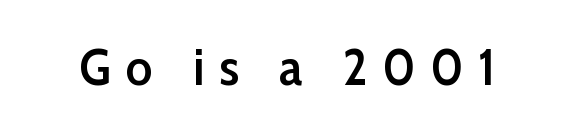
Q: Is the text bold? A: Semi-bold.
Q: Is the text italic (slanted)? A: No, it is upright.
Q: Is the typeface a serif or a sans-serif typeface? A: Sans-serif.
Q: Is the text underlined? A: No.
Q: Is the spacing between letters normal or unusually wide? A: Unusually wide.
Q: Width (condensed, normal, or wide)? A: Normal.
Q: Stroke contrast? A: Low.
Q: x-height? A: Medium.
Q: Monospaced? A: No.
